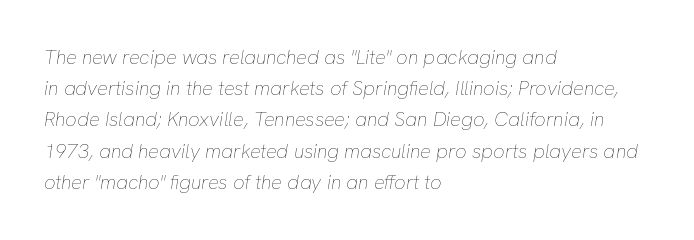
Q: Is the text bold? A: No.
Q: Is the text italic (slanted)? A: Yes, it leans right by about 8 degrees.
Q: Is the text underlined? A: No.
Q: How is the paragraph aligned? A: Left-aligned.
Q: Is the spacing between letters normal or unusually wide? A: Normal.
Q: Is the spacing between lines tight, normal or loose? A: Normal.
